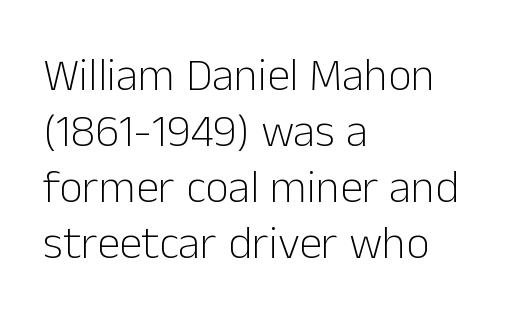
Character widths vary here, with narrow letters taking less room than wide ones. Which margin do the lines hug? The left one — the right edge is uneven. Serifs: no, the terminals of the letterforms are clean. The passage shown has conventional tracking throughout.
